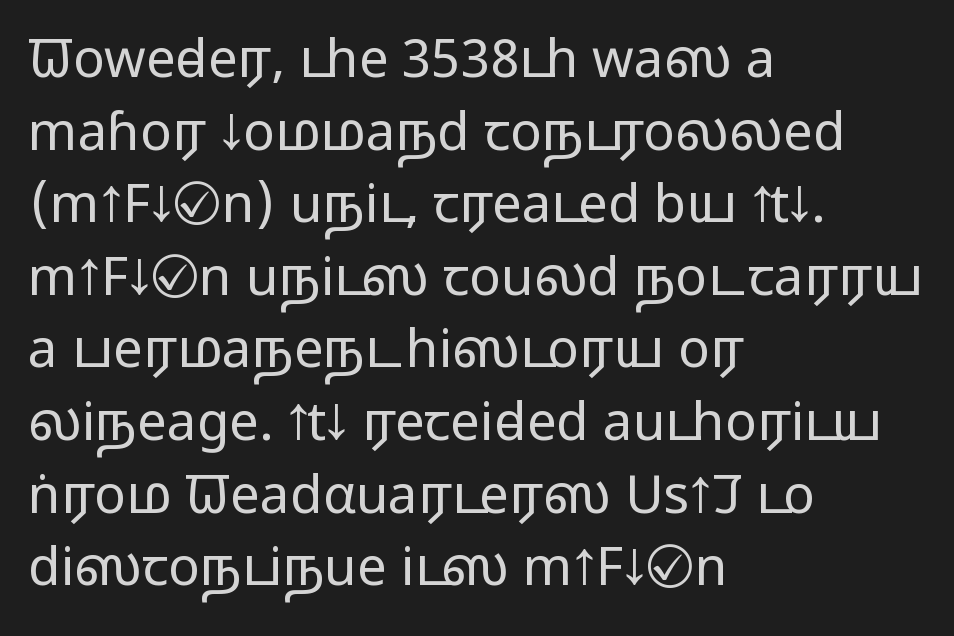
This is not heavy type; no bold has been used. All the whitespace from short lines collects on the right. Characters follow at the spacing the type designer built in. Beneath every word, the page is bare. Does the type have serifs? No, each stem ends abruptly. One glance says typical: line gaps are just what's usual.
